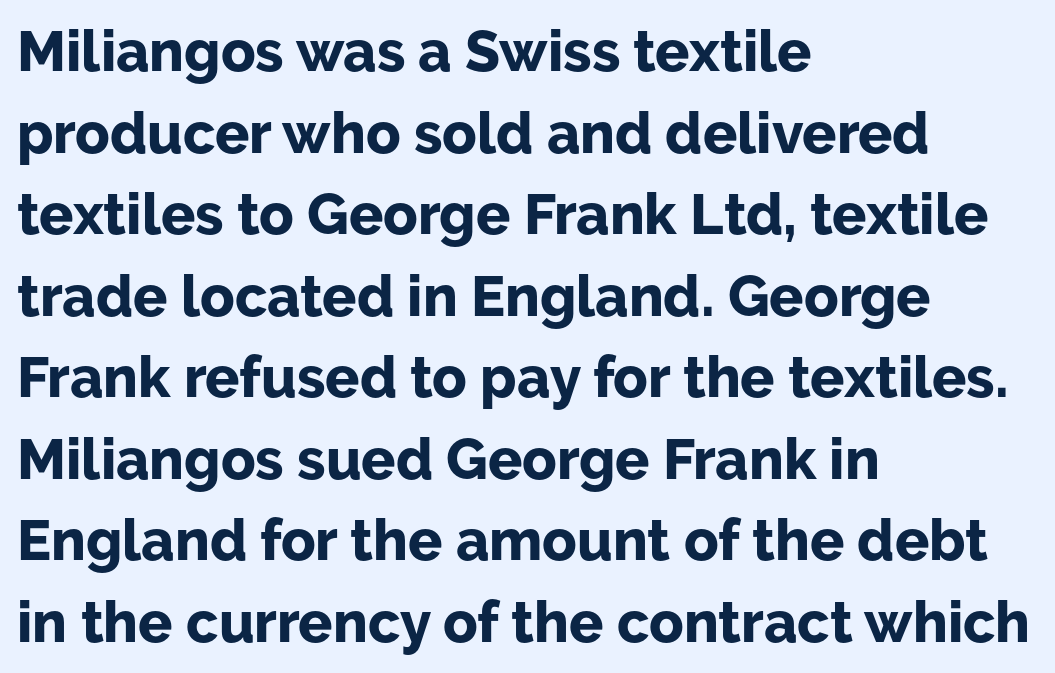
The image shows 57 px bold sans-serif type, upright; set left-aligned, normal line spacing (1.43x), normal letter spacing, not underlined; low stroke contrast and a medium x-height.
